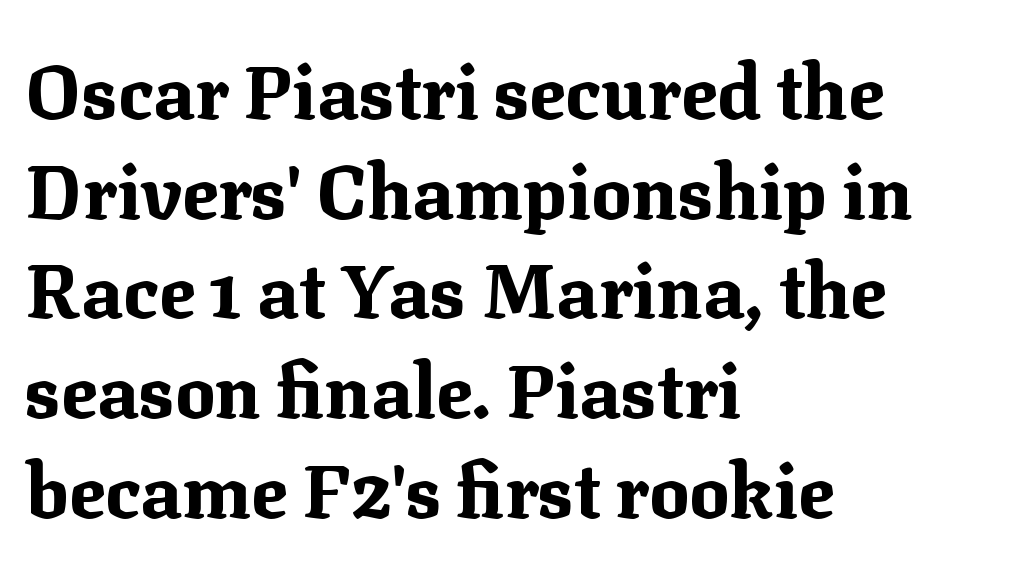
The image shows 75 px bold serif type, upright; set left-aligned, normal line spacing (1.33x), normal letter spacing, not underlined; medium stroke contrast and a medium x-height.
